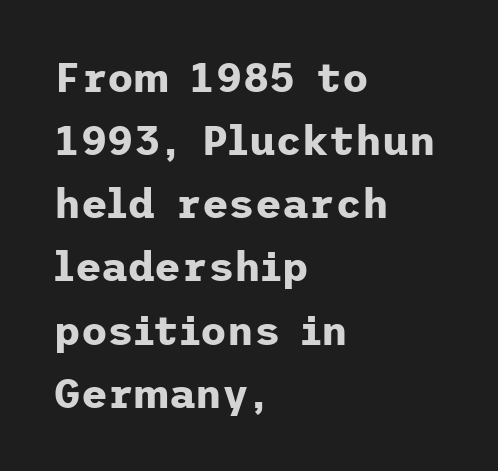
Q: Is the text bold? A: Yes.
Q: Is the text italic (slanted)? A: No, it is upright.
Q: Is the typeface a serif or a sans-serif typeface? A: Sans-serif.
Q: Is the text underlined? A: No.
Q: How is the paragraph aligned? A: Left-aligned.
Q: Is the spacing between letters normal or unusually wide? A: Normal.
Q: Is the spacing between lines tight, normal or loose? A: Normal.
Q: Width (condensed, normal, or wide)? A: Normal.
Q: Stroke contrast? A: Low.
Q: x-height? A: Medium.
